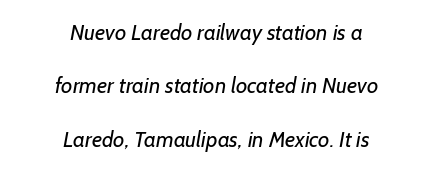
{"bold": "no", "underline": "no", "align": "center", "line_spacing": "loose", "line_spacing_ratio": 2.43, "letter_spacing": "normal", "letter_spacing_em": 0.0, "glyph_px": 22}
